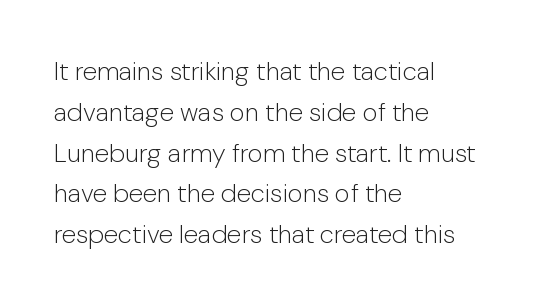
Q: Is the text bold? A: No.
Q: Is the text italic (slanted)? A: No, it is upright.
Q: Is the text underlined? A: No.
Q: How is the paragraph aligned? A: Left-aligned.
Q: Is the spacing between letters normal or unusually wide? A: Normal.
Q: Is the spacing between lines tight, normal or loose? A: Normal.
